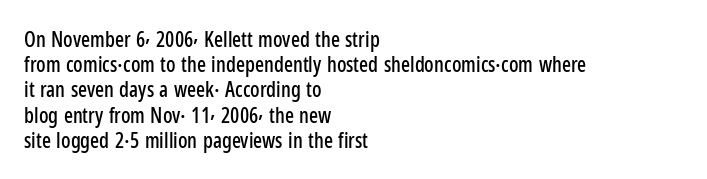
Q: Is the text italic (slanted)? A: No, it is upright.
Q: Is the text underlined? A: No.
Q: How is the paragraph aligned? A: Left-aligned.
Q: Is the spacing between letters normal or unusually wide? A: Normal.
